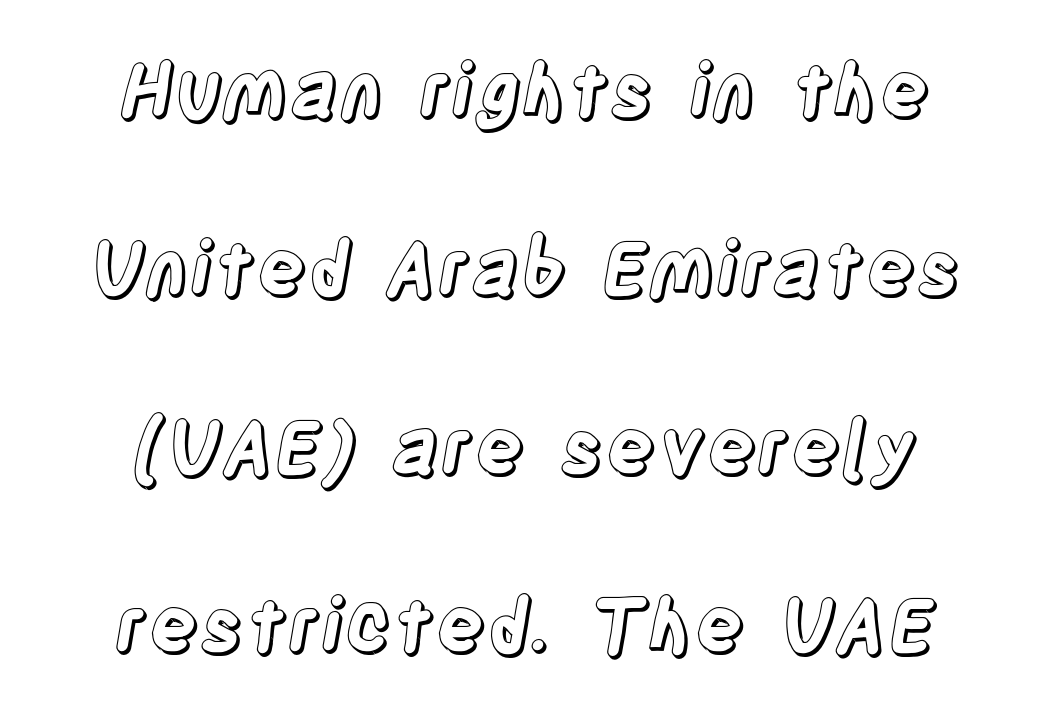
Q: Is the text italic (slanted)? A: Yes.
Q: Is the text underlined? A: No.
Q: Is the spacing between letters normal or unusually wide? A: Normal.
Q: Is the spacing between lines tight, normal or loose? A: Loose.
Q: Width (condensed, normal, or wide)? A: Condensed.
Q: x-height? A: Large.
Q: Monospaced? A: No.
